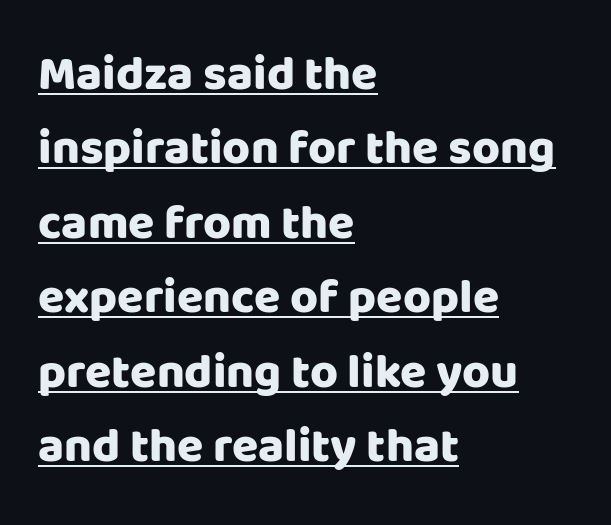
{"serif": "no", "italic": "no", "bold": "yes", "weight": "heavy", "width": "normal", "stroke_contrast": "low", "x_height": "large", "monospaced": "no", "underline": "yes", "align": "left", "line_spacing": "normal", "line_spacing_ratio": 1.55, "letter_spacing": "normal", "letter_spacing_em": 0.0, "glyph_px": 48}
